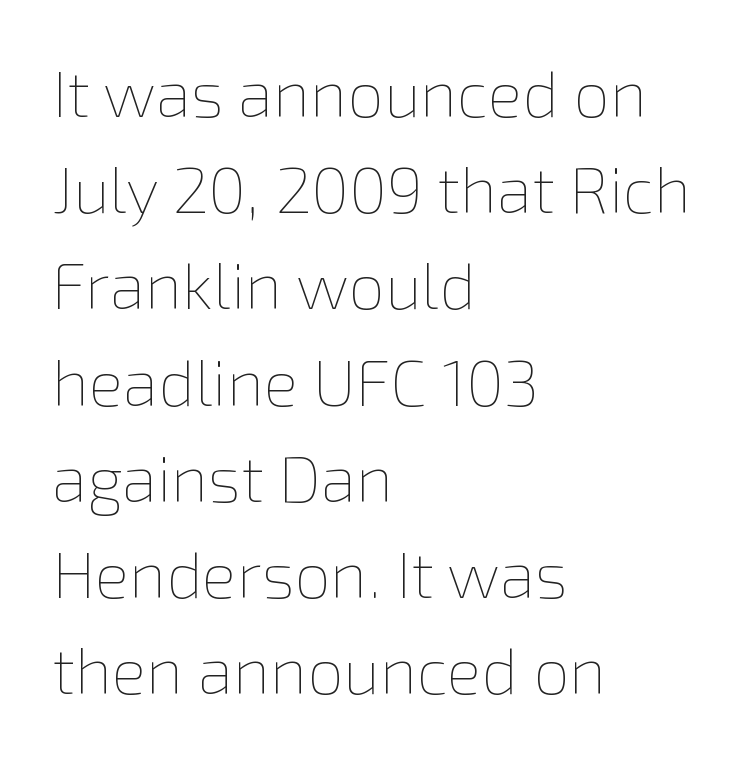
{"italic": "no", "bold": "no", "weight": "thin", "width": "normal", "x_height": "medium", "monospaced": "no", "underline": "no", "align": "left", "line_spacing": "normal", "line_spacing_ratio": 1.48, "letter_spacing": "normal", "letter_spacing_em": 0.0, "glyph_px": 65}
